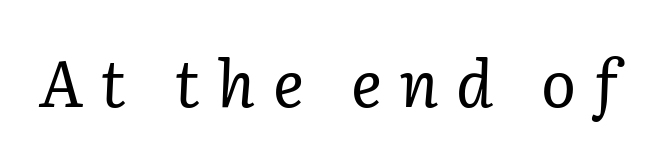
Descender tails drop into unmarked territory. Looks like regular typesetting: each glyph gets only the width it needs. What kind of face is this? One with serifs. Unbolded letterforms with no extra heft.
